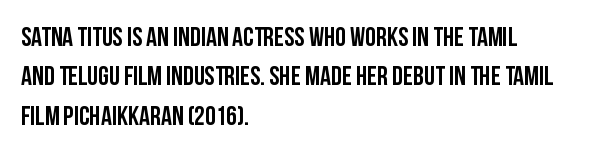
The image shows 27 px text type, upright; set left-aligned, normal line spacing (1.46x), normal letter spacing, not underlined.
